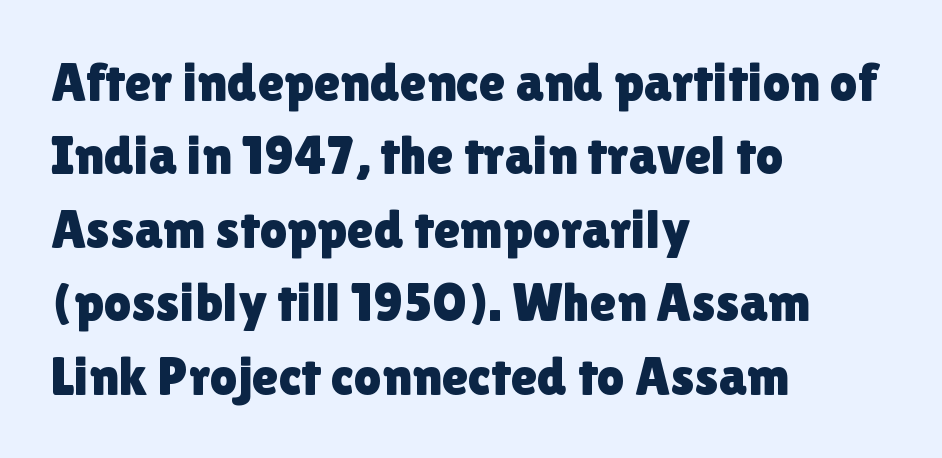
{"serif": "no", "italic": "no", "width": "normal", "stroke_contrast": "low", "x_height": "medium", "monospaced": "no", "underline": "no", "align": "left", "line_spacing": "normal", "line_spacing_ratio": 1.36, "letter_spacing": "normal", "letter_spacing_em": 0.0, "glyph_px": 54}
